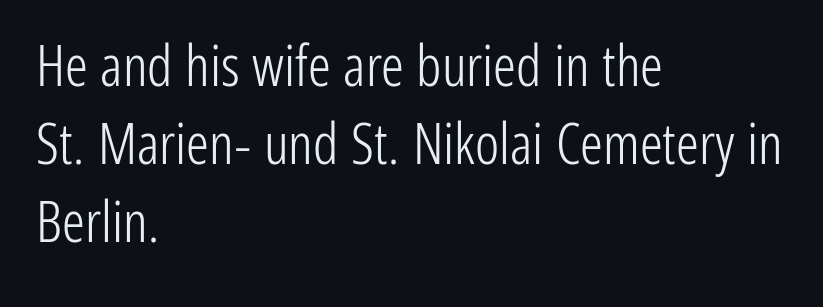
{"serif": "no", "italic": "no", "bold": "no", "weight": "light", "width": "condensed", "stroke_contrast": "low", "x_height": "medium", "monospaced": "no", "underline": "no", "align": "left", "line_spacing": "normal", "line_spacing_ratio": 1.37, "letter_spacing": "normal", "letter_spacing_em": 0.0, "glyph_px": 57}
